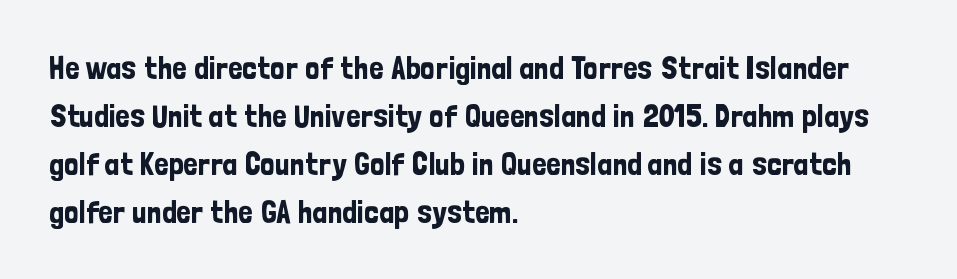
The image shows 32 px condensed sans-serif type, upright; set left-aligned, normal line spacing (1.5x), normal letter spacing, not underlined; low stroke contrast and a medium x-height.
